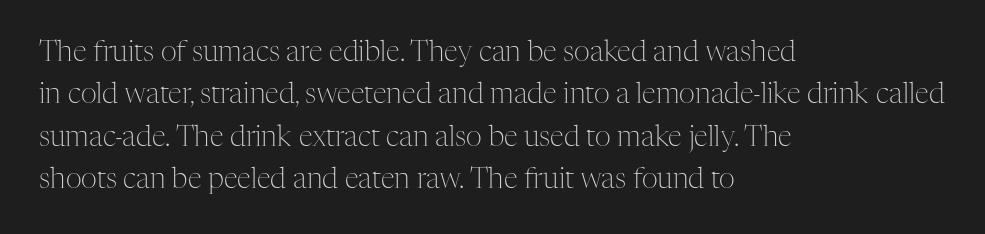
{"serif": "yes", "italic": "no", "bold": "no", "weight": "light", "width": "normal", "stroke_contrast": "medium", "x_height": "medium", "monospaced": "no", "underline": "no", "align": "left", "line_spacing": "normal", "line_spacing_ratio": 1.51, "letter_spacing": "normal", "letter_spacing_em": 0.0, "glyph_px": 28}
